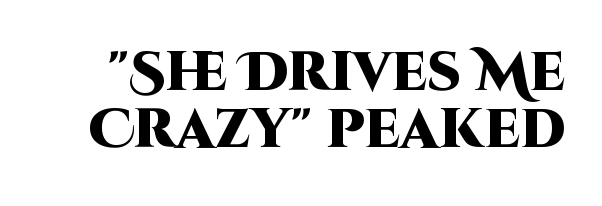
A bare baseline throughout the passage. Type style note: lacks serifs. The letters are bold, with thick, heavy strokes. The letters stand upright; this is a roman face. Each letter keeps its own natural width here, so spacing adapts to shape.
